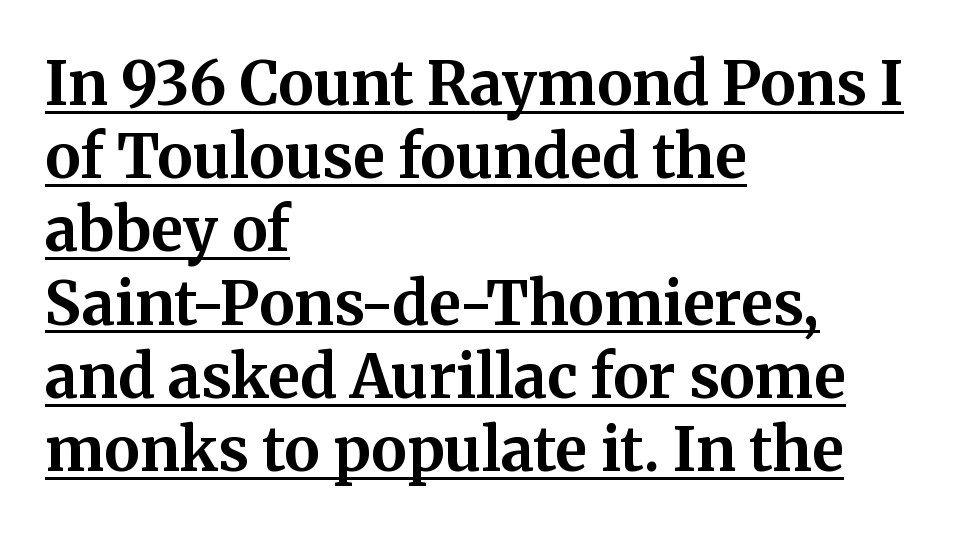
{"serif": "yes", "italic": "no", "bold": "yes", "weight": "bold", "width": "normal", "stroke_contrast": "medium", "x_height": "medium", "monospaced": "no", "underline": "yes", "align": "left", "line_spacing_ratio": 1.22, "letter_spacing": "normal", "letter_spacing_em": 0.0, "glyph_px": 60}
